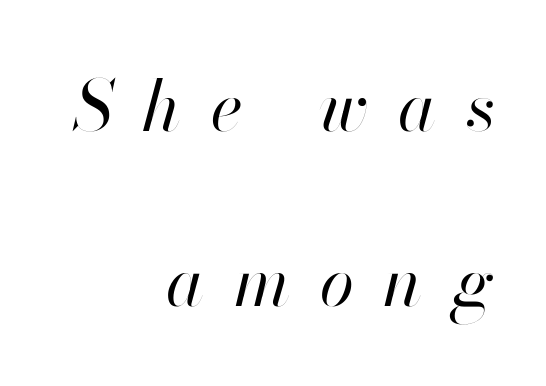
The image shows 70 px regular-weight type, italic (leaning right); set right-aligned, loose line spacing (2.5x), unusually wide letter spacing (+0.42 em), not underlined; high stroke contrast and a small x-height.
